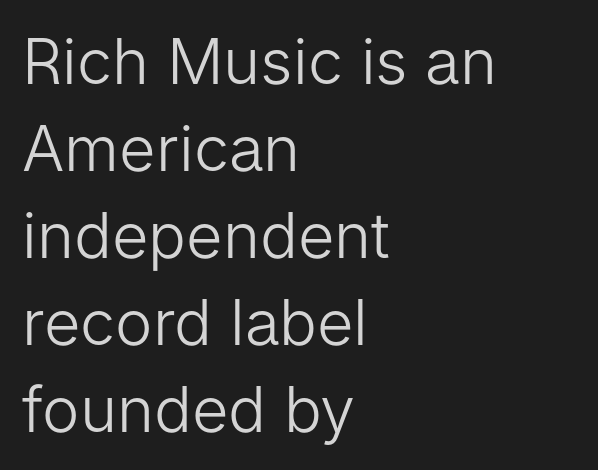
Q: Is the text bold? A: No.
Q: Is the text italic (slanted)? A: No, it is upright.
Q: Is the typeface a serif or a sans-serif typeface? A: Sans-serif.
Q: Is the text underlined? A: No.
Q: How is the paragraph aligned? A: Left-aligned.
Q: Is the spacing between letters normal or unusually wide? A: Normal.
Q: Is the spacing between lines tight, normal or loose? A: Normal.
Q: Width (condensed, normal, or wide)? A: Normal.
Q: Stroke contrast? A: Low.
Q: x-height? A: Medium.
Q: Monospaced? A: No.
